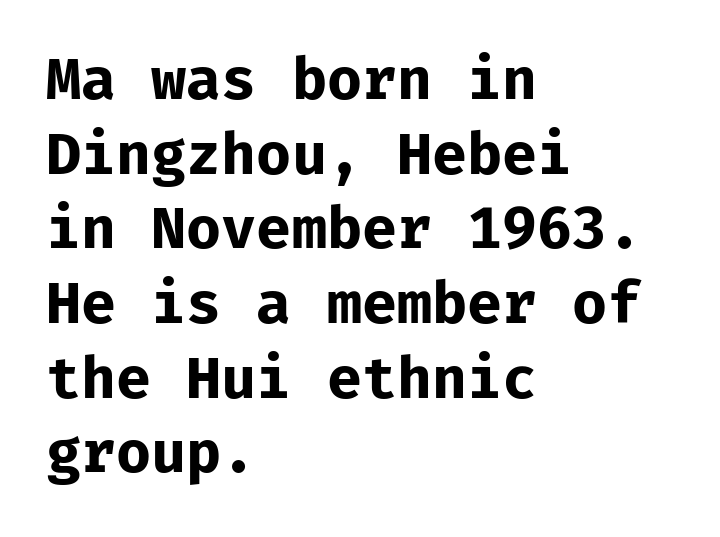
The image shows 57 px bold sans-serif type, upright; set left-aligned, normal line spacing (1.31x), normal letter spacing, not underlined; low stroke contrast and a medium x-height.
